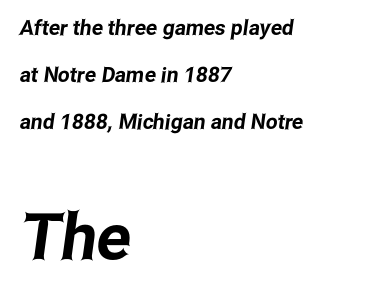
The image shows 64 px condensed sans-serif type; set left-aligned, loose line spacing (2.24x), normal letter spacing, not underlined; the second (bottom) block is 3.05x larger; low stroke contrast and a medium x-height.
